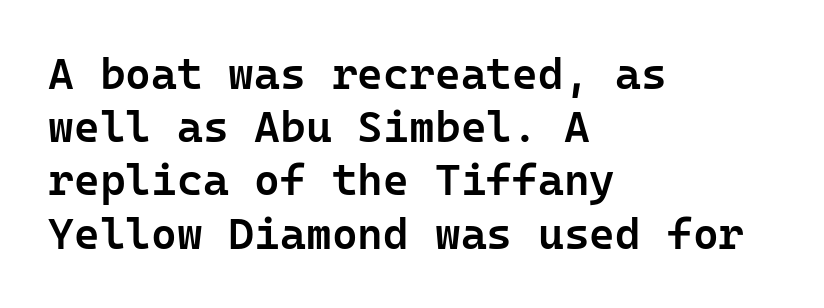
Q: Is the text bold? A: Semi-bold.
Q: Is the text italic (slanted)? A: No, it is upright.
Q: Is the typeface a serif or a sans-serif typeface? A: Sans-serif.
Q: Is the text underlined? A: No.
Q: How is the paragraph aligned? A: Left-aligned.
Q: Is the spacing between letters normal or unusually wide? A: Normal.
Q: Width (condensed, normal, or wide)? A: Normal.
Q: Stroke contrast? A: Low.
Q: x-height? A: Medium.
Q: Monospaced? A: Yes.
